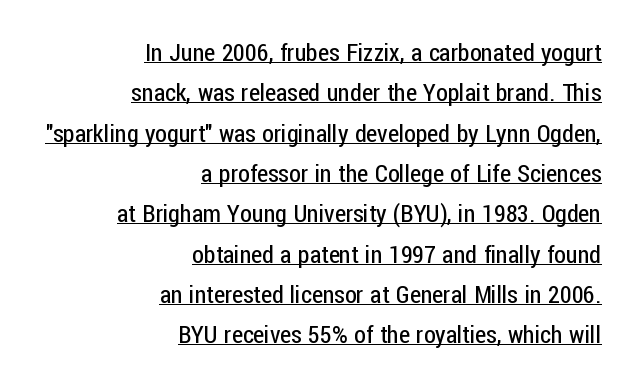
{"italic": "no", "bold": "no", "underline": "yes", "align": "right", "line_spacing": "normal", "line_spacing_ratio": 1.68, "letter_spacing": "normal", "letter_spacing_em": 0.0, "glyph_px": 24}
